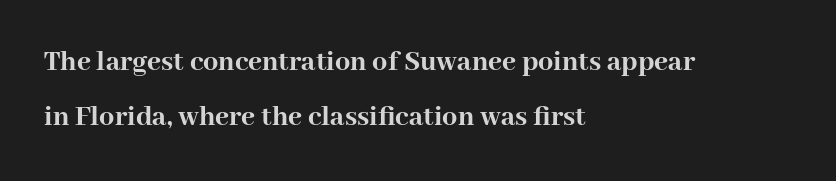
{"serif": "yes", "italic": "no", "bold": "yes", "weight": "semibold", "width": "normal", "stroke_contrast": "high", "x_height": "medium", "monospaced": "no", "underline": "no", "align": "left", "line_spacing_ratio": 1.84, "letter_spacing": "normal", "letter_spacing_em": 0.0, "glyph_px": 30}
